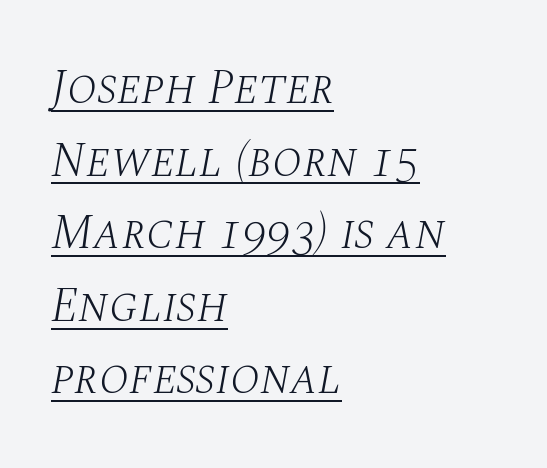
The image shows 49 px light serif type, italic (leaning right); set left-aligned, normal line spacing (1.48x), normal letter spacing, underlined; medium stroke contrast and a large x-height.
